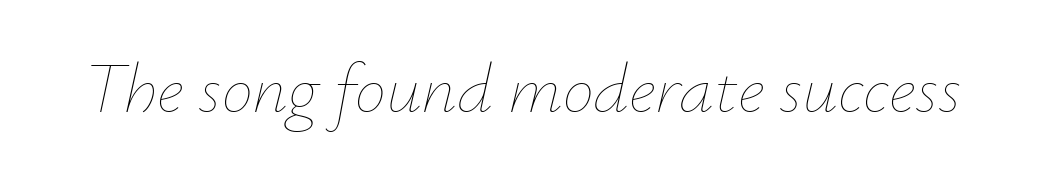
{"italic": "yes", "lean": "right", "slant_degrees": 12, "bold": "no", "weight": "thin", "width": "normal", "stroke_contrast": "low", "x_height": "small", "monospaced": "no", "underline": "no", "letter_spacing": "normal", "letter_spacing_em": 0.0, "glyph_px": 70}
